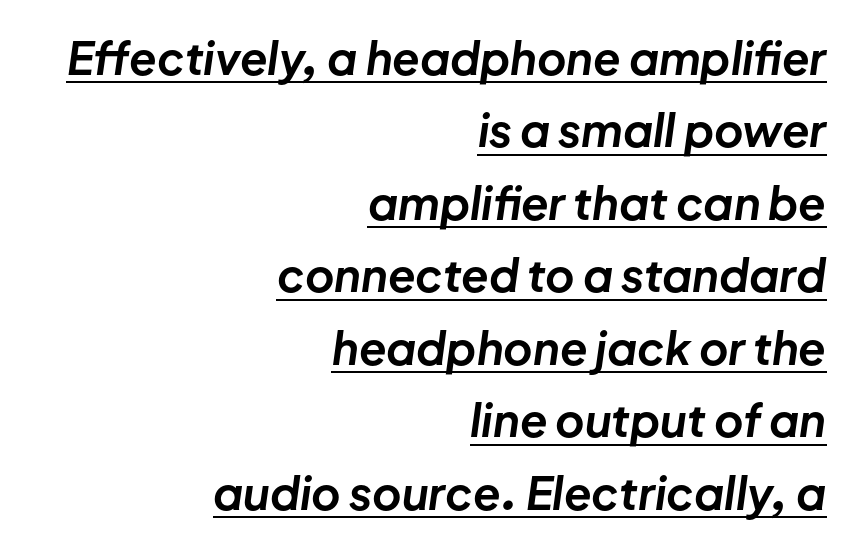
The image shows 45 px bold type, italic (leaning right); set right-aligned, normal line spacing (1.61x), normal letter spacing, underlined; low stroke contrast and a medium x-height.
